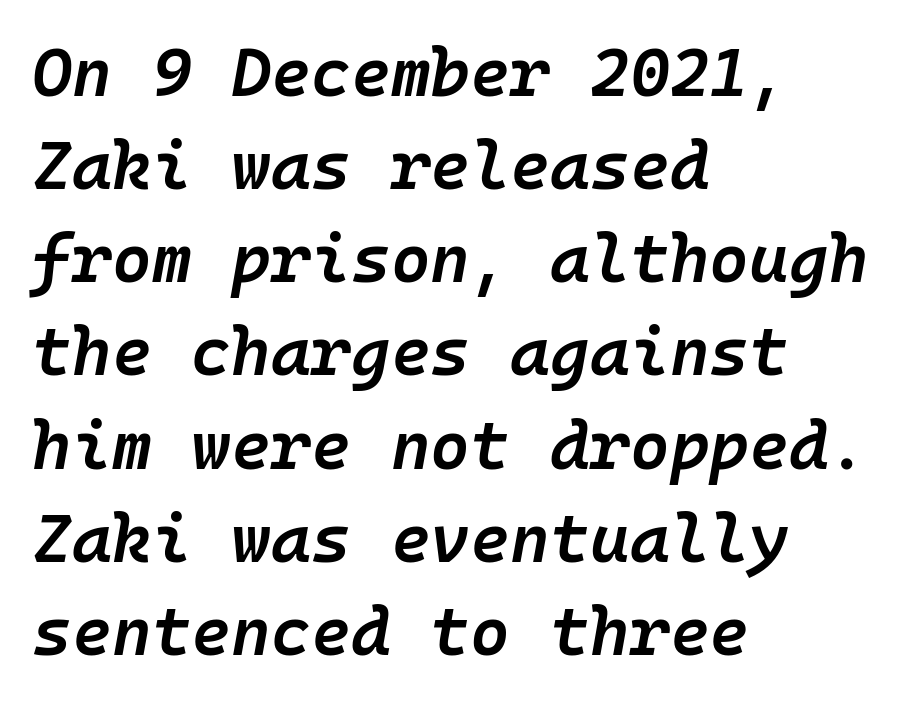
{"italic": "yes", "lean": "right", "slant_degrees": 10, "bold": "semi", "weight": "semibold", "width": "normal", "stroke_contrast": "low", "x_height": "medium", "monospaced": "yes", "underline": "no", "align": "left", "line_spacing": "normal", "line_spacing_ratio": 1.37, "letter_spacing": "normal", "letter_spacing_em": 0.0, "glyph_px": 68}
